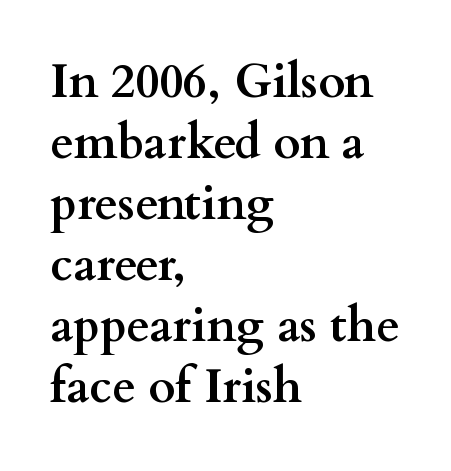
The image shows 47 px semibold, wide serif type, upright; set left-aligned, normal line spacing (1.3x), normal letter spacing, not underlined; medium stroke contrast and a small x-height.
